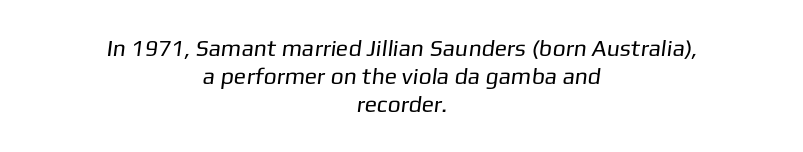
Q: Is the text bold? A: No.
Q: Is the text underlined? A: No.
Q: How is the paragraph aligned? A: Centered.
Q: Is the spacing between letters normal or unusually wide? A: Normal.
